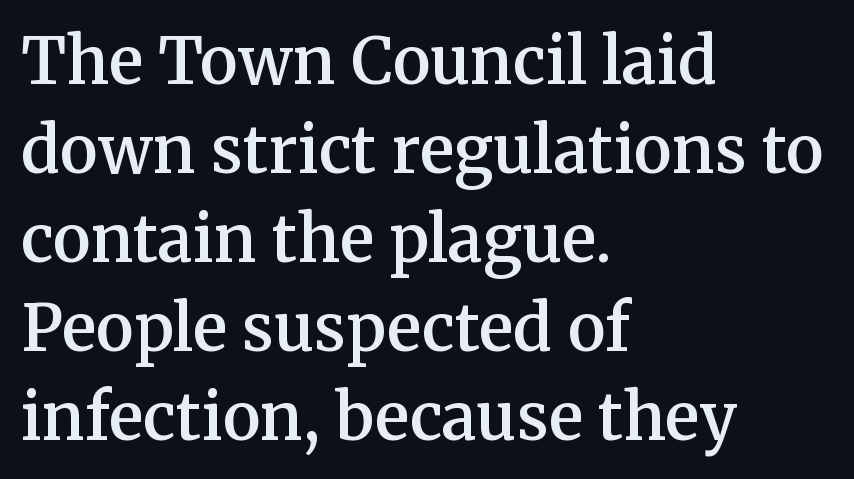
{"serif": "yes", "italic": "no", "bold": "semi", "weight": "semibold", "width": "normal", "stroke_contrast": "medium", "x_height": "medium", "monospaced": "no", "underline": "no", "align": "left", "line_spacing": "normal", "line_spacing_ratio": 1.39, "letter_spacing": "normal", "letter_spacing_em": 0.0, "glyph_px": 64}
